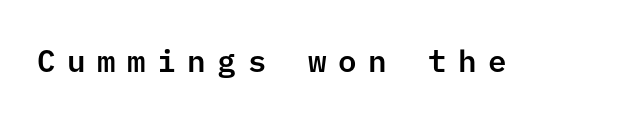
Q: Is the text italic (slanted)? A: No, it is upright.
Q: Is the typeface a serif or a sans-serif typeface? A: Sans-serif.
Q: Is the text underlined? A: No.
Q: Is the spacing between letters normal or unusually wide? A: Unusually wide.
Q: Width (condensed, normal, or wide)? A: Normal.
Q: Stroke contrast? A: Low.
Q: x-height? A: Medium.
